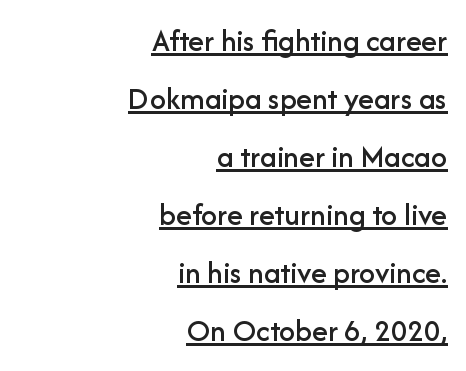
Observe the ordinary spacing: letters are neighbours, not strangers. Compared with undecorated copy, this sample adds a rule below the words. Ascenders rise straight up at ninety degrees. Regarding serifs, this sample does without them.
